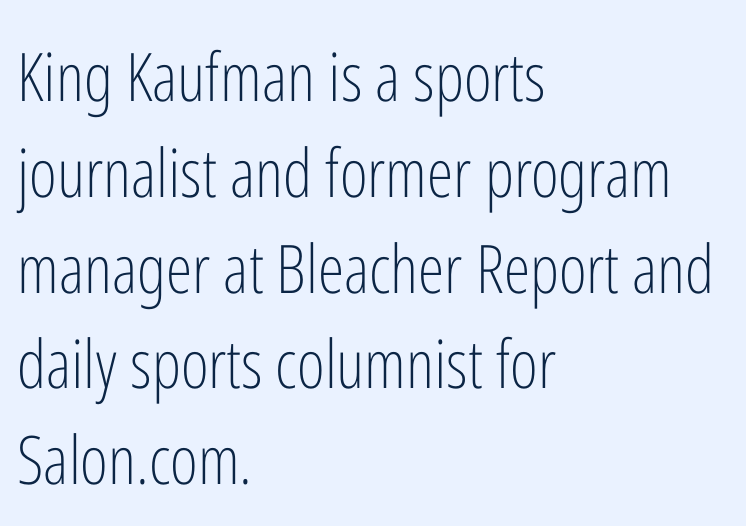
{"serif": "no", "italic": "no", "bold": "no", "weight": "light", "width": "condensed", "stroke_contrast": "low", "x_height": "medium", "monospaced": "no", "underline": "no", "align": "left", "line_spacing": "normal", "line_spacing_ratio": 1.43, "letter_spacing": "normal", "letter_spacing_em": 0.0, "glyph_px": 67}
